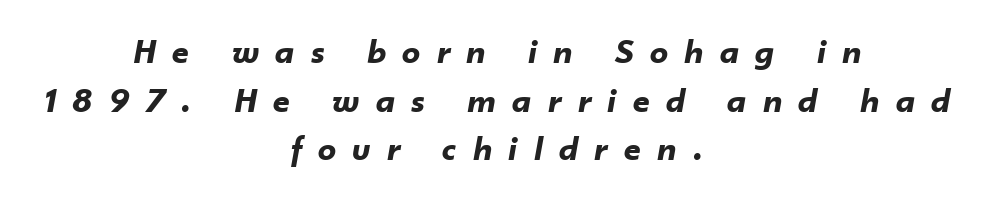
The image shows 36 px bold type, italic (leaning right); set centered, normal line spacing (1.35x), unusually wide letter spacing (+0.46 em), not underlined; low stroke contrast and a small x-height.
